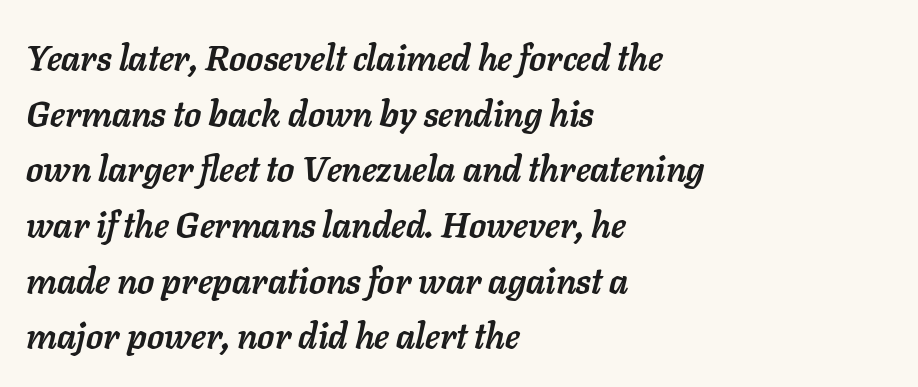
Q: Is the text bold? A: Yes.
Q: Is the text italic (slanted)? A: Yes, it leans right by about 11 degrees.
Q: Is the text underlined? A: No.
Q: How is the paragraph aligned? A: Left-aligned.
Q: Is the spacing between letters normal or unusually wide? A: Normal.
Q: Is the spacing between lines tight, normal or loose? A: Normal.
Q: Width (condensed, normal, or wide)? A: Normal.
Q: Stroke contrast? A: Low.
Q: x-height? A: Medium.
Q: Monospaced? A: No.
